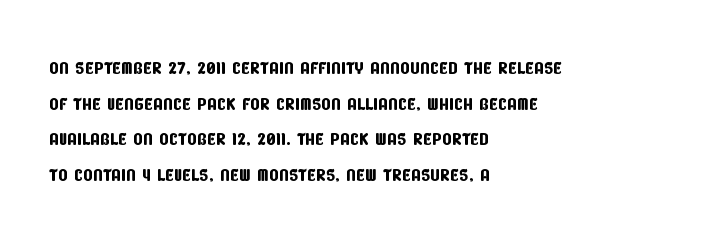
Characters follow at the spacing the type designer built in. Each new line begins a customary step beneath the previous one. Any mark beneath the type? The region is blank. The paragraph has a hard left edge and a soft right edge.
